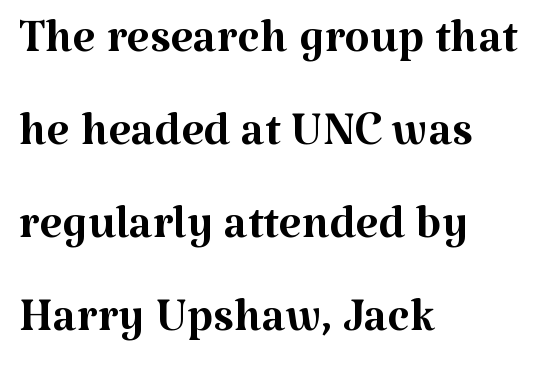
{"serif": "yes", "italic": "no", "bold": "no", "weight": "regular", "width": "normal", "stroke_contrast": "medium", "x_height": "medium", "monospaced": "no", "underline": "no", "align": "left", "line_spacing": "normal", "line_spacing_ratio": 1.43, "letter_spacing": "normal", "letter_spacing_em": 0.0, "glyph_px": 65}
